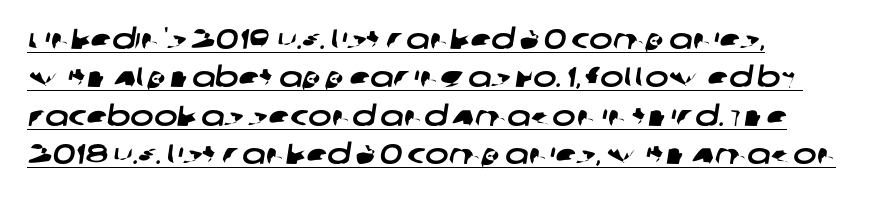
The image shows 28 px wide sans-serif type; set left-aligned, normal line spacing (1.37x), normal letter spacing, underlined; low stroke contrast and a large x-height.
